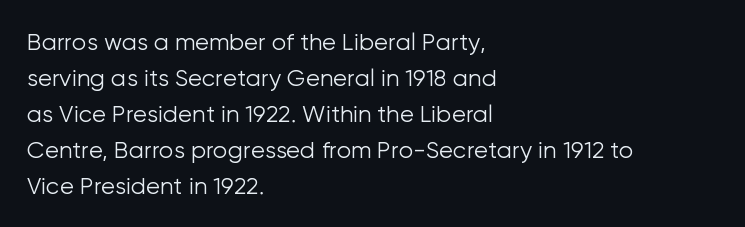
The foot of each line stays bare and open. It's the straight-up-and-down kind of type. The gaps between neighbouring characters are ordinary and unremarkable. A normal amount of white space separates one row of letters from the next. Typeset ragged right — the left edge is the straight one. Is the stroke heavy? The answer is a plain regular-or-lighter.
